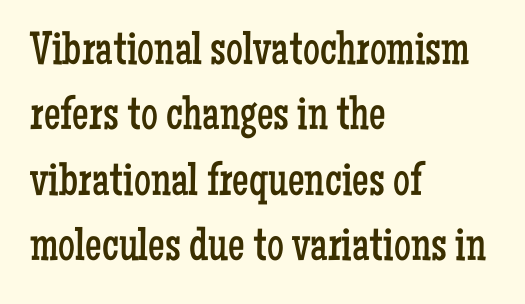
{"serif": "yes", "italic": "no", "bold": "no", "weight": "regular", "width": "condensed", "stroke_contrast": "low", "x_height": "medium", "monospaced": "no", "underline": "no", "align": "left", "line_spacing": "normal", "line_spacing_ratio": 1.39, "letter_spacing": "normal", "letter_spacing_em": 0.0, "glyph_px": 47}
